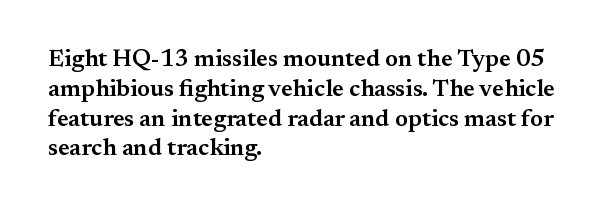
Q: Is the text bold? A: Semi-bold.
Q: Is the text italic (slanted)? A: No, it is upright.
Q: Is the text underlined? A: No.
Q: How is the paragraph aligned? A: Left-aligned.
Q: Is the spacing between letters normal or unusually wide? A: Normal.
